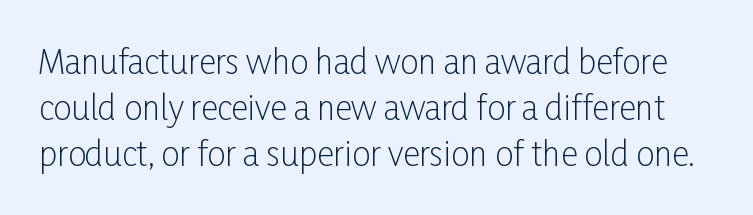
Is this a fixed-width face? No — the glyphs have proportional, varying widths. Note: no serifs on the glyphs. Default kerning and tracking; the words read as compact shapes. Each stroke keeps to a modest, everyday thickness or less. The font's upright variant was chosen for this text. Just letters on the line, the space beneath them empty.
